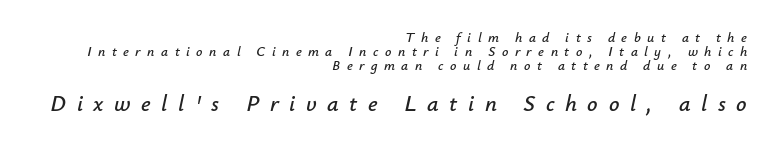
The image shows 23 px text type, italic (leaning right); set right-aligned, tight line spacing (1.01x), unusually wide letter spacing (+0.46 em), not underlined; the second (bottom) block is 1.64x larger.
